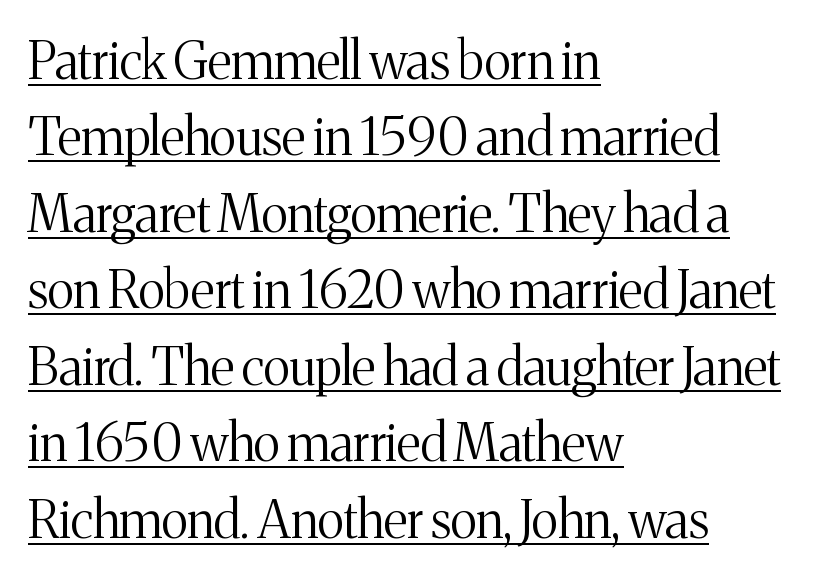
The image shows 51 px light serif type, upright; set left-aligned, normal line spacing (1.5x), normal letter spacing, underlined; medium stroke contrast and a medium x-height.
